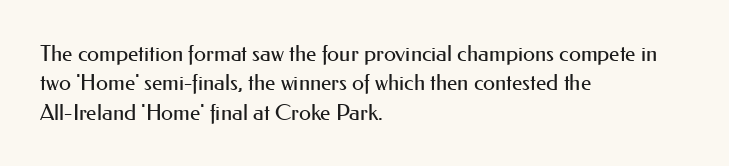
Bare-footed words on every line. Every stem runs plumb, perpendicular to the baseline. The typesetting does not lean heavy: it is not bold. Tracking value appears to be zero — textbook default spacing. The vertical gap from one line to the next is medium.
